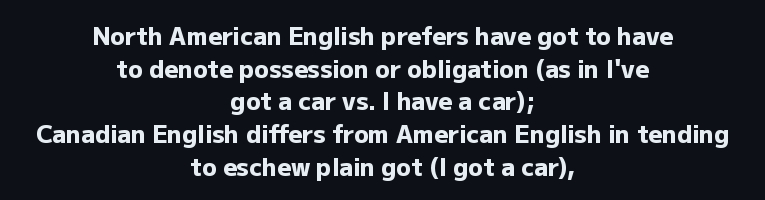
The image shows 24 px bold type, upright; set centered, normal line spacing (1.36x), normal letter spacing, not underlined.
